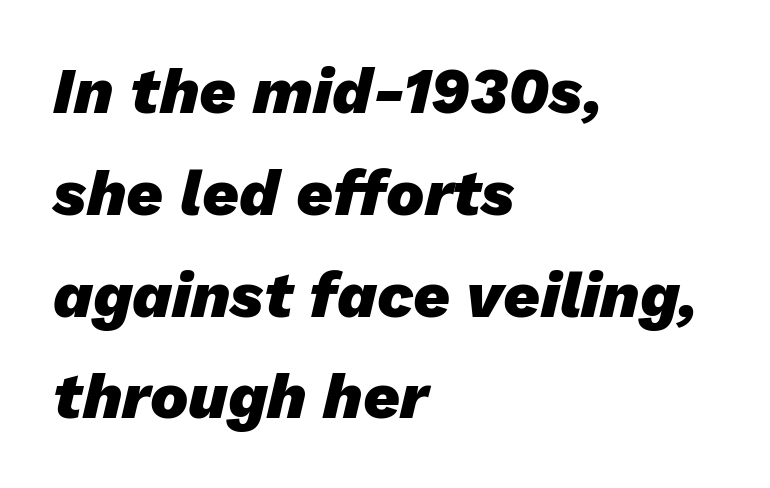
Q: Is the text bold? A: Yes.
Q: Is the text italic (slanted)? A: Yes, it leans right by about 13 degrees.
Q: Is the text underlined? A: No.
Q: How is the paragraph aligned? A: Left-aligned.
Q: Is the spacing between letters normal or unusually wide? A: Normal.
Q: Is the spacing between lines tight, normal or loose? A: Normal.
Q: Width (condensed, normal, or wide)? A: Normal.
Q: Stroke contrast? A: Low.
Q: x-height? A: Medium.
Q: Monospaced? A: No.
